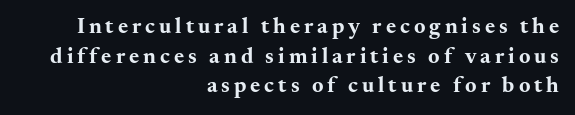
{"italic": "no", "bold": "yes", "underline": "no", "align": "right", "line_spacing": "normal", "line_spacing_ratio": 1.35, "glyph_px": 22}
